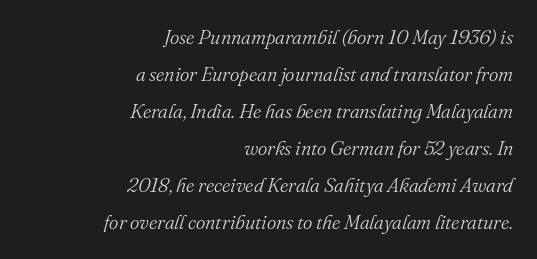
The image shows 20 px text type, italic (leaning right); set right-aligned, line spacing 1.85x, normal letter spacing, not underlined.
